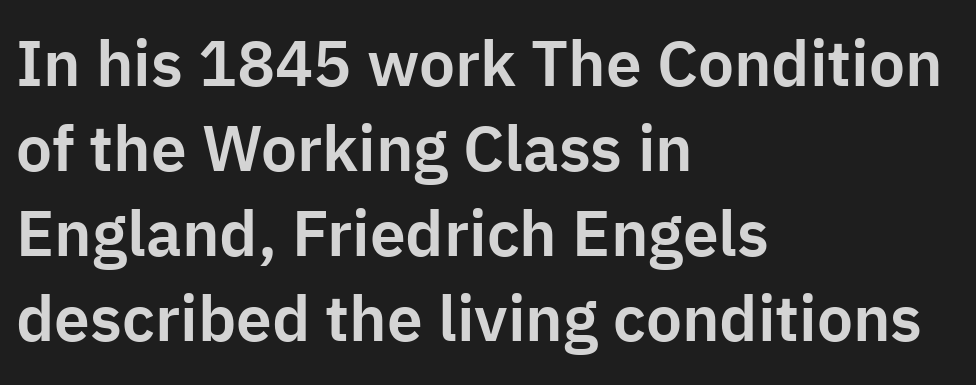
Spacing verdict: proportional, widths tailored to each character. Successive baselines arrive at the customary interval. The area under the type is left untouched. Short and long lines alike share a common starting point at left. Italic? Not at all — the glyphs are vertical.
